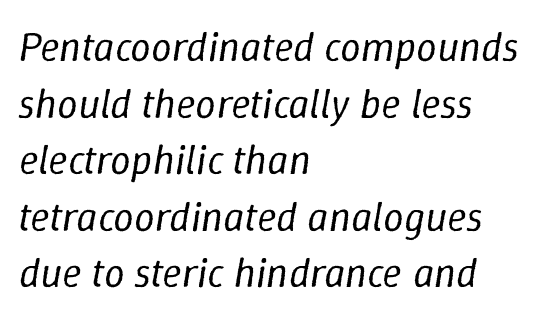
Q: Is the text bold? A: No.
Q: Is the text italic (slanted)? A: Yes, it leans right by about 9 degrees.
Q: Is the text underlined? A: No.
Q: How is the paragraph aligned? A: Left-aligned.
Q: Is the spacing between letters normal or unusually wide? A: Normal.
Q: Is the spacing between lines tight, normal or loose? A: Normal.
Q: Width (condensed, normal, or wide)? A: Normal.
Q: Stroke contrast? A: Low.
Q: x-height? A: Medium.
Q: Monospaced? A: No.
